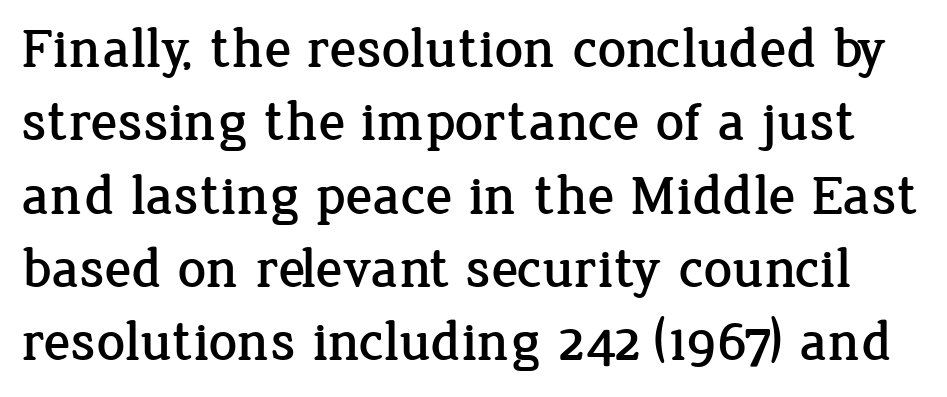
Every character sits straight up, as roman type does. Are there feet on the stems? There are — it's a serif. Is this a fixed-width face? No — the glyphs have proportional, varying widths. The foot of each line stays bare and open. Words appear dense and cohesive because spacing is normal. Horizontal bands of white between lines are of average thickness.
